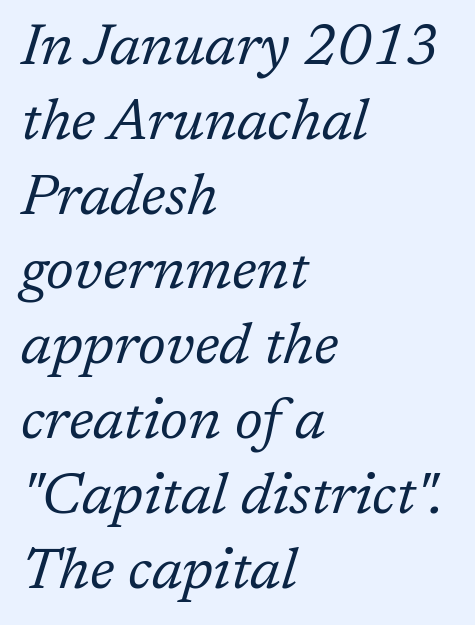
The lines in this sample share a left origin and differ only in where they stop. Beneath every word, the page is bare. This sample has the flowing, uneven cadence of proportional lettering. The typography opts for an oblique posture over an upright one. What's the leading like? Ordinary, nothing unusual. Is the stroke heavy? The answer is a plain regular-or-lighter.
